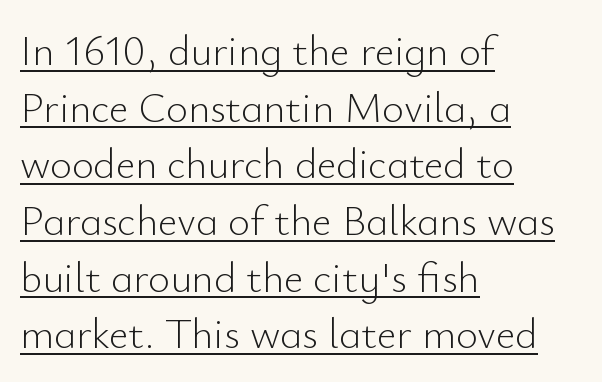
The image shows 42 px light sans-serif type, upright; set left-aligned, normal line spacing (1.35x), normal letter spacing, underlined; low stroke contrast and a small x-height.
